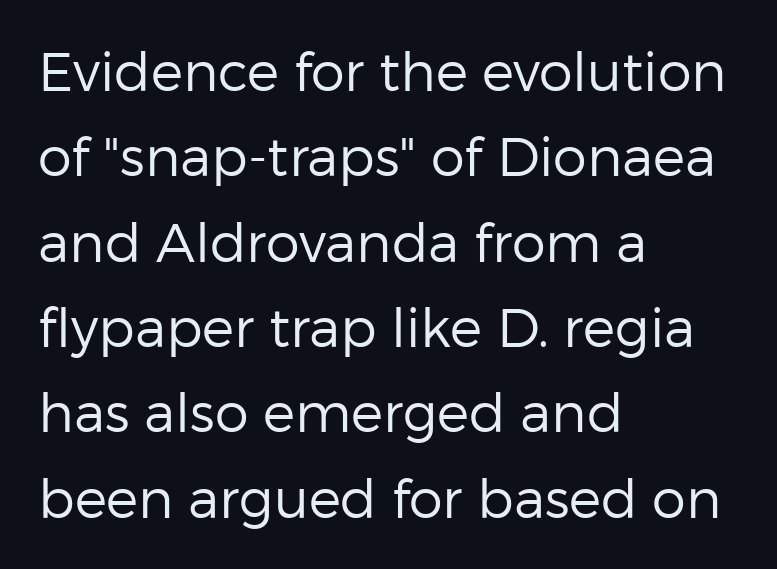
{"serif": "no", "italic": "no", "bold": "no", "weight": "regular", "width": "normal", "stroke_contrast": "low", "x_height": "medium", "monospaced": "no", "underline": "no", "align": "left", "line_spacing": "normal", "line_spacing_ratio": 1.58, "letter_spacing": "normal", "letter_spacing_em": 0.0, "glyph_px": 54}
